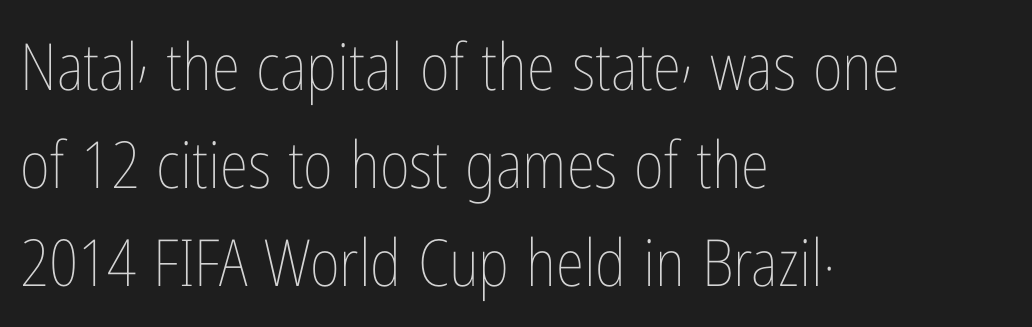
The image shows 65 px thin, condensed type, upright; set left-aligned, normal line spacing (1.51x), normal letter spacing, not underlined; low stroke contrast and a medium x-height.
